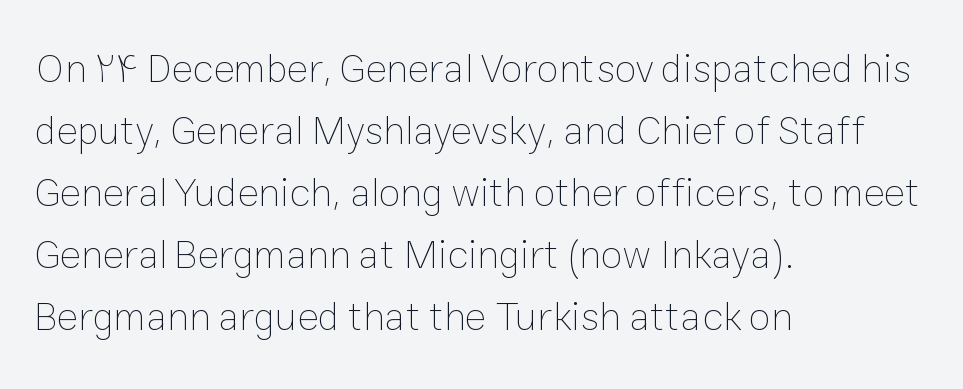
The image shows 40 px thin type, upright; set left-aligned, normal line spacing (1.55x), normal letter spacing, not underlined; low stroke contrast and a medium x-height.
